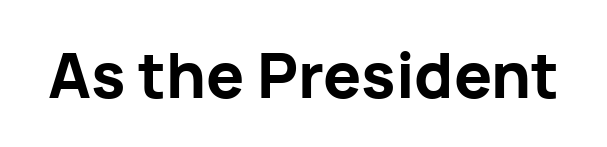
Q: Is the text bold? A: Yes.
Q: Is the text italic (slanted)? A: No, it is upright.
Q: Is the typeface a serif or a sans-serif typeface? A: Sans-serif.
Q: Is the text underlined? A: No.
Q: Is the spacing between letters normal or unusually wide? A: Normal.
Q: Width (condensed, normal, or wide)? A: Normal.
Q: Stroke contrast? A: Low.
Q: x-height? A: Medium.
Q: Monospaced? A: No.
